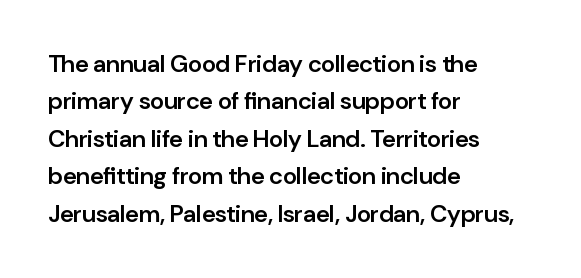
Summary of vertical rhythm: regular, with standard interline spacing. Do the letters lean? They stand straight. The passage is arranged the way most books set body copy — flush left. Bare-footed words on every line. The gaps between neighbouring characters are ordinary and unremarkable.
